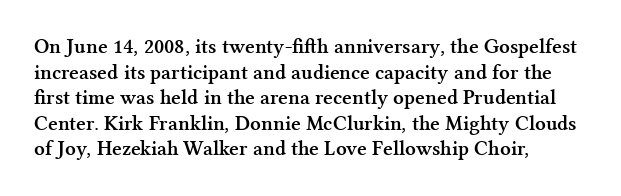
The image shows 21 px bold type, upright; set left-aligned, line spacing 1.22x, normal letter spacing, not underlined.
